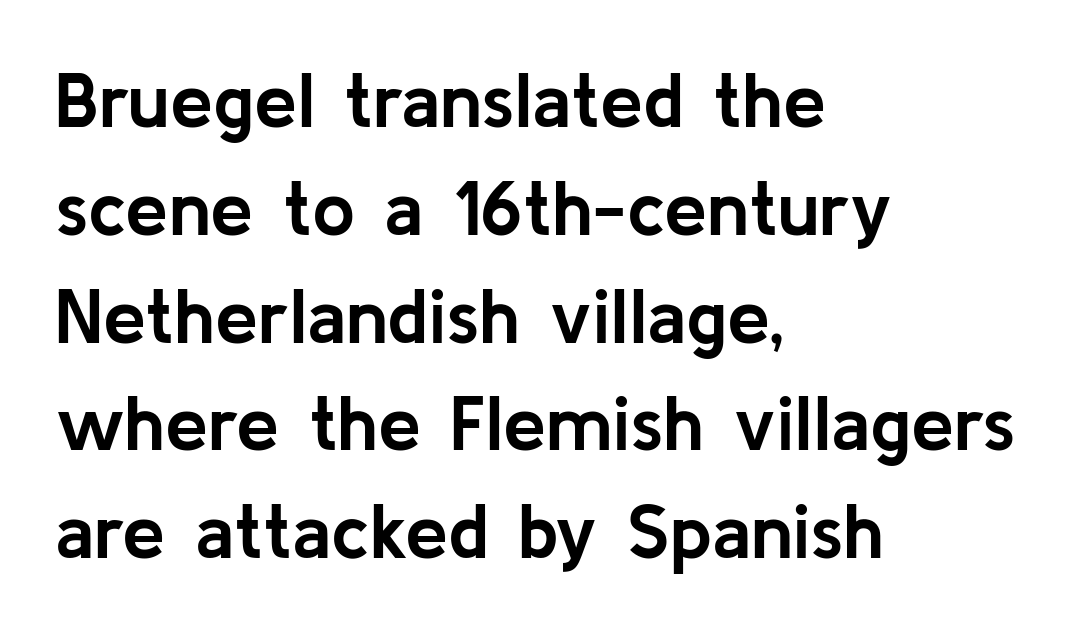
Q: Is the text bold? A: Yes.
Q: Is the text italic (slanted)? A: No, it is upright.
Q: Is the typeface a serif or a sans-serif typeface? A: Sans-serif.
Q: Is the text underlined? A: No.
Q: How is the paragraph aligned? A: Left-aligned.
Q: Is the spacing between letters normal or unusually wide? A: Normal.
Q: Is the spacing between lines tight, normal or loose? A: Normal.
Q: Width (condensed, normal, or wide)? A: Normal.
Q: Stroke contrast? A: Low.
Q: x-height? A: Medium.
Q: Monospaced? A: No.
